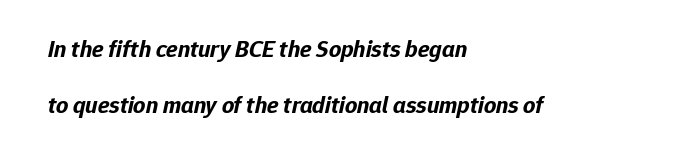
Is the type slanted? Yes — the strokes lean at a clear angle. In terms of weight, the rendering is a true, heavy bold. The type is set solid horizontally, with unmodified tracking. These lines stand farther apart than default settings would place them. Has an underline been added? It has not.
